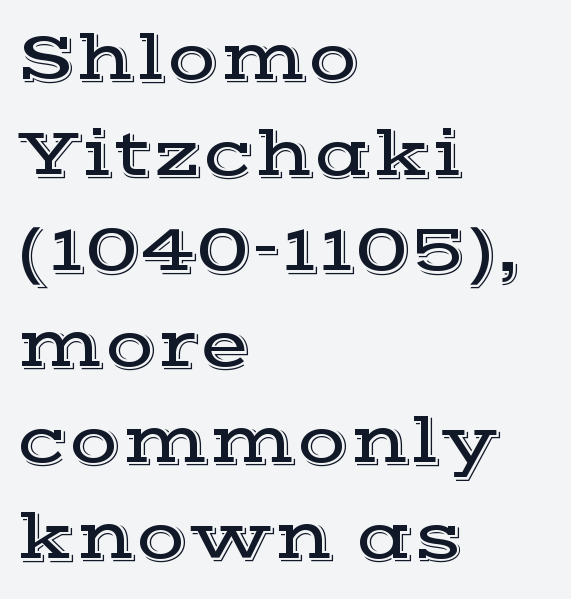
The horizontal fit of the characters is conventional and even. A normal amount of white space separates one row of letters from the next. A typesetter would mark this as roman, not italic. A bare baseline throughout the passage. Spacing verdict: proportional, widths tailored to each character.
